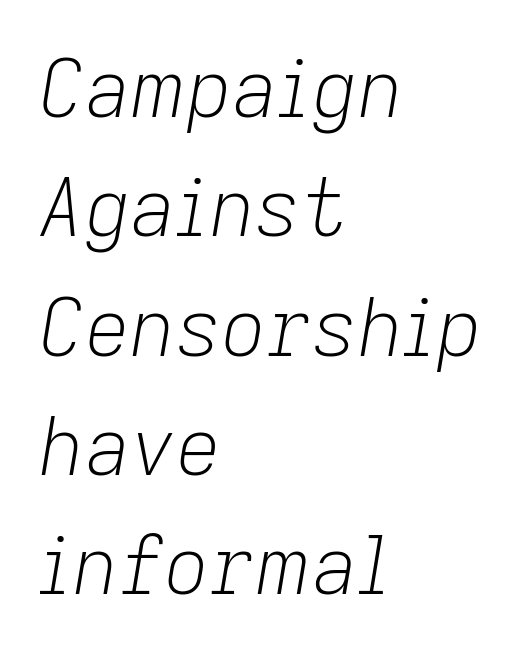
Q: Is the text bold? A: No.
Q: Is the text italic (slanted)? A: Yes, it leans right by about 9 degrees.
Q: Is the text underlined? A: No.
Q: How is the paragraph aligned? A: Left-aligned.
Q: Is the spacing between letters normal or unusually wide? A: Normal.
Q: Is the spacing between lines tight, normal or loose? A: Normal.
Q: Width (condensed, normal, or wide)? A: Normal.
Q: Stroke contrast? A: Low.
Q: x-height? A: Medium.
Q: Monospaced? A: No.
